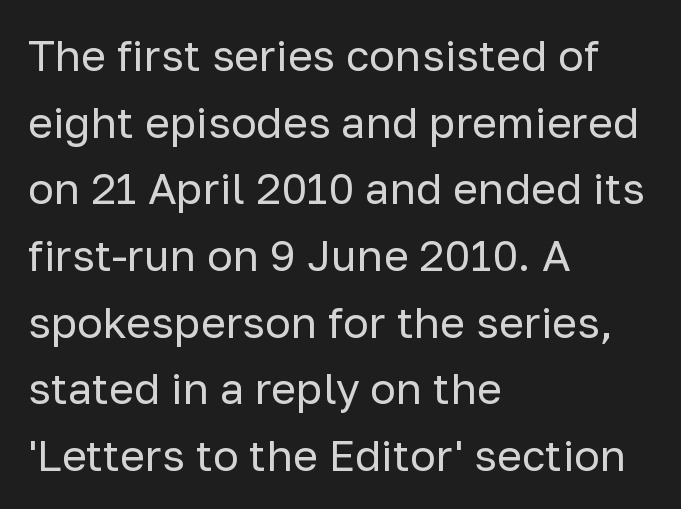
{"serif": "no", "italic": "no", "bold": "no", "weight": "regular", "width": "normal", "stroke_contrast": "low", "x_height": "medium", "monospaced": "no", "underline": "no", "align": "left", "line_spacing": "normal", "line_spacing_ratio": 1.55, "letter_spacing": "normal", "letter_spacing_em": 0.0, "glyph_px": 43}
